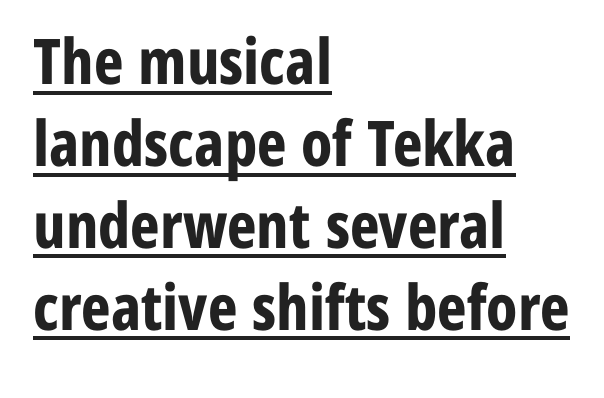
{"serif": "no", "italic": "no", "bold": "yes", "weight": "bold", "width": "condensed", "stroke_contrast": "low", "x_height": "medium", "monospaced": "no", "underline": "yes", "align": "left", "line_spacing": "normal", "line_spacing_ratio": 1.3, "letter_spacing": "normal", "letter_spacing_em": 0.0, "glyph_px": 63}
